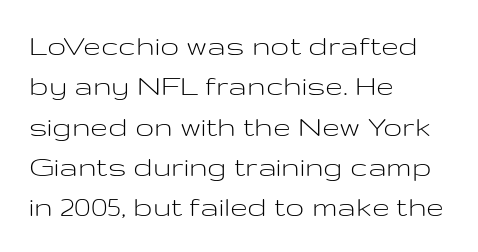
Q: Is the text bold? A: No.
Q: Is the text italic (slanted)? A: No, it is upright.
Q: Is the typeface a serif or a sans-serif typeface? A: Sans-serif.
Q: Is the text underlined? A: No.
Q: How is the paragraph aligned? A: Left-aligned.
Q: Is the spacing between letters normal or unusually wide? A: Normal.
Q: Is the spacing between lines tight, normal or loose? A: Normal.
Q: Width (condensed, normal, or wide)? A: Wide.
Q: Stroke contrast? A: Low.
Q: x-height? A: Medium.
Q: Monospaced? A: No.
